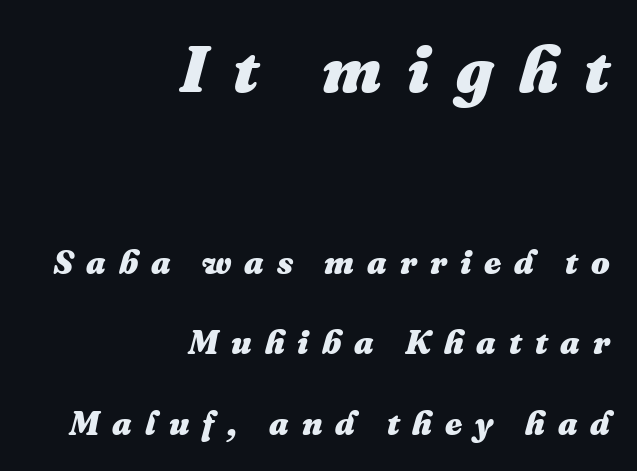
{"italic": "yes", "lean": "right", "slant_degrees": 16, "bold": "yes", "weight": "heavy", "width": "normal", "stroke_contrast": "medium", "x_height": "medium", "monospaced": "no", "underline": "no", "align": "right", "line_spacing": "loose", "line_spacing_ratio": 2.44, "letter_spacing": "wide", "letter_spacing_em": 0.39, "larger_block": "first", "size_ratio": 2.0, "glyph_px": 66}
